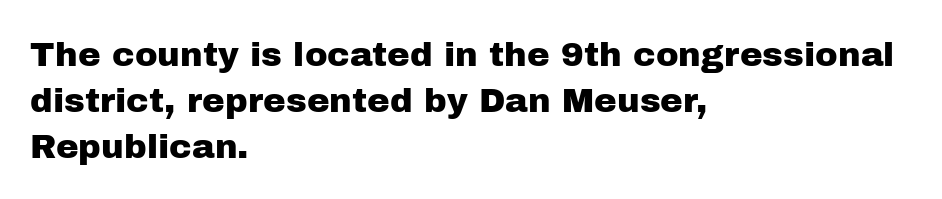
{"serif": "no", "italic": "no", "width": "normal", "stroke_contrast": "low", "x_height": "medium", "monospaced": "no", "underline": "no", "align": "left", "line_spacing": "normal", "line_spacing_ratio": 1.35, "letter_spacing": "normal", "letter_spacing_em": 0.0, "glyph_px": 34}
